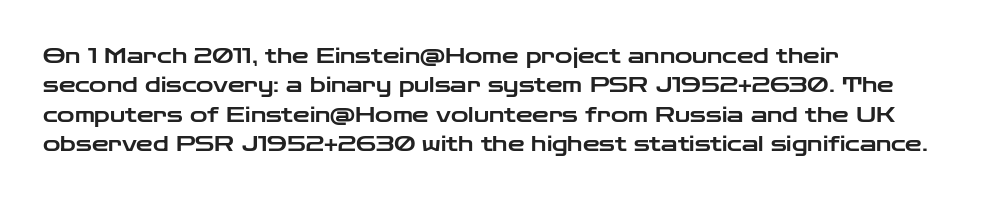
If you drew a ruler down the left edge, every line would touch it. The foot of each line stays bare and open. What's the leading like? Ordinary, nothing unusual. The axis of the letterforms is exactly vertical. Observe the ordinary spacing: letters are neighbours, not strangers.
